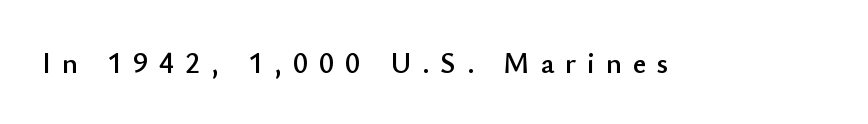
{"serif": "no", "italic": "no", "width": "normal", "stroke_contrast": "low", "x_height": "small", "monospaced": "no", "underline": "no", "letter_spacing": "wide", "letter_spacing_em": 0.38, "glyph_px": 29}
